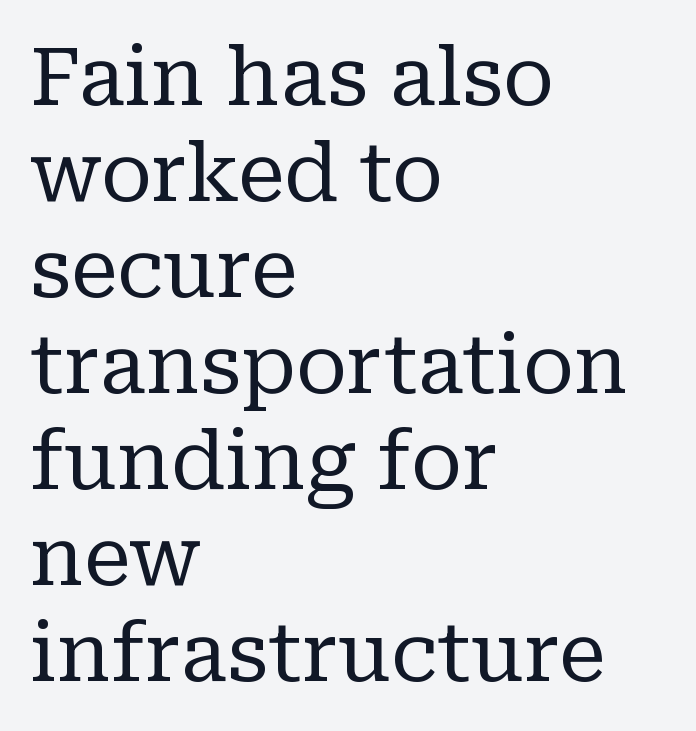
Q: Is the text bold? A: No.
Q: Is the text italic (slanted)? A: No, it is upright.
Q: Is the typeface a serif or a sans-serif typeface? A: Serif.
Q: Is the text underlined? A: No.
Q: How is the paragraph aligned? A: Left-aligned.
Q: Is the spacing between letters normal or unusually wide? A: Normal.
Q: Width (condensed, normal, or wide)? A: Normal.
Q: Stroke contrast? A: Low.
Q: x-height? A: Medium.
Q: Monospaced? A: No.
